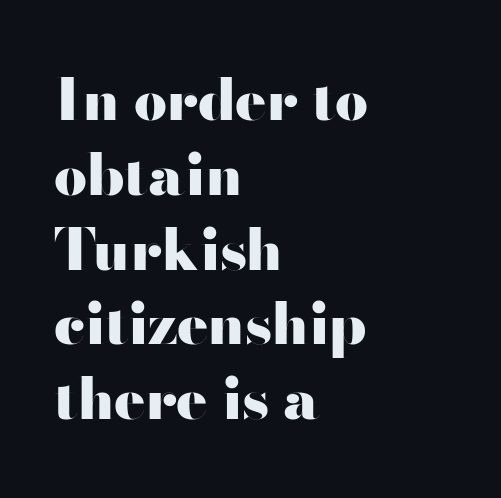
The image shows 58 px heavy, wide sans-serif type, upright; set left-aligned, normal line spacing (1.29x), normal letter spacing, not underlined; high stroke contrast and a small x-height.
